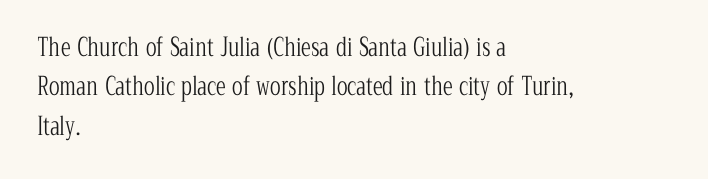
The image shows 25 px text type, upright; set left-aligned, normal line spacing (1.58x), normal letter spacing, not underlined.
